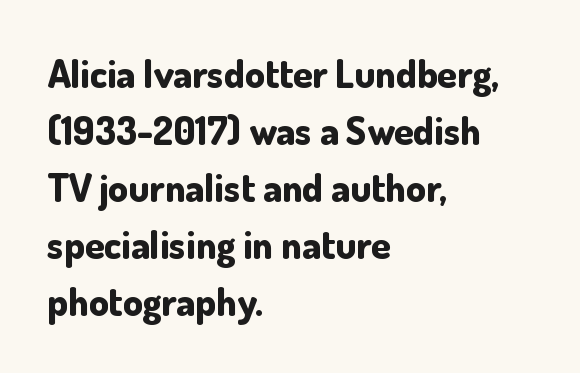
Do the letters lean? They stand straight. Is the block centered? No — it sits flush against the left margin. The letters advance in unequal steps, a hallmark of proportional type. Inter-character spacing is left at the font's built-in metrics.
